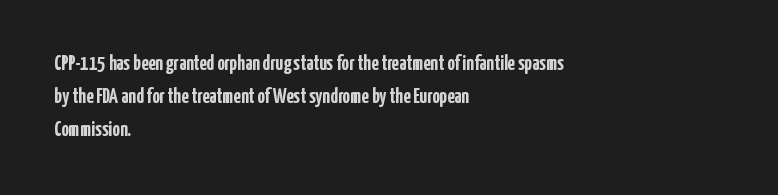
Weight check: bold — yes, fully. This rendering features lettering with no underline. This is the regular roman posture of the typeface. Is there much room between lines? A standard amount, neither cramped nor airy. No extra tracking has been applied to these lines. The rag falls on the right side of this text block.
